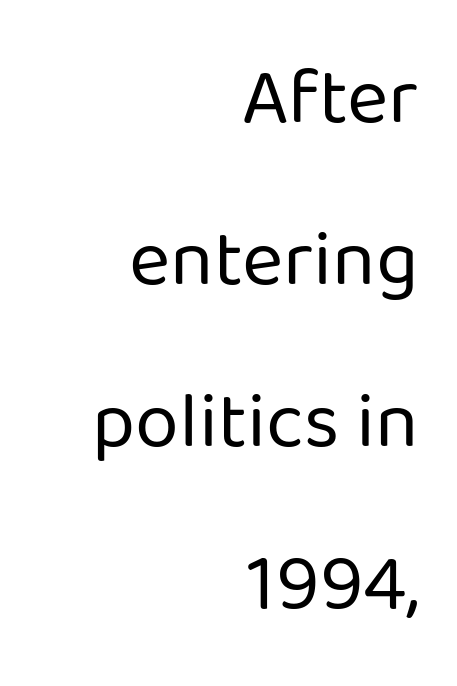
{"serif": "no", "italic": "no", "bold": "no", "weight": "regular", "width": "normal", "stroke_contrast": "low", "x_height": "medium", "monospaced": "no", "underline": "no", "align": "right", "line_spacing": "loose", "line_spacing_ratio": 2.05, "letter_spacing": "normal", "letter_spacing_em": 0.0, "glyph_px": 79}
